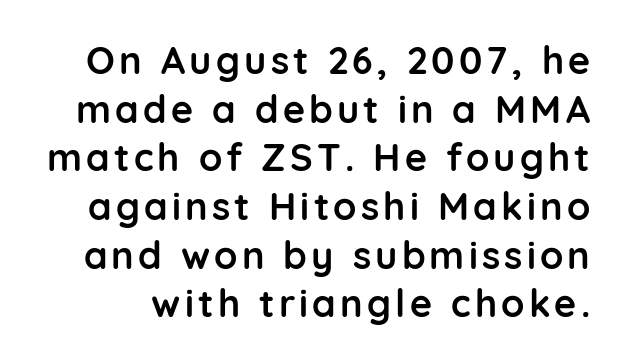
The block of text has a typical density, with ordinary space between rows. The passage shown is emphatically bold. These lines were composed using upright roman letters. Check where the strokes stop: nothing finishes them off — pure sans. Do the characters align in a grid? No, the font is proportional.
